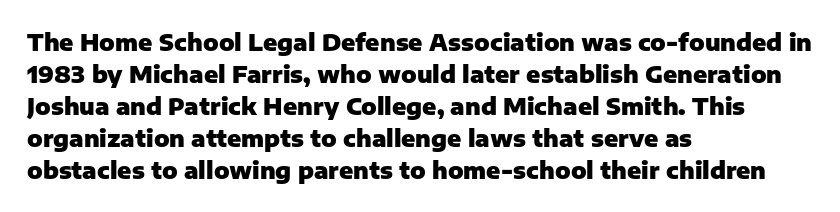
Q: Is the text bold? A: Yes.
Q: Is the text italic (slanted)? A: No, it is upright.
Q: Is the text underlined? A: No.
Q: How is the paragraph aligned? A: Left-aligned.
Q: Is the spacing between letters normal or unusually wide? A: Normal.
Q: Is the spacing between lines tight, normal or loose? A: Normal.
